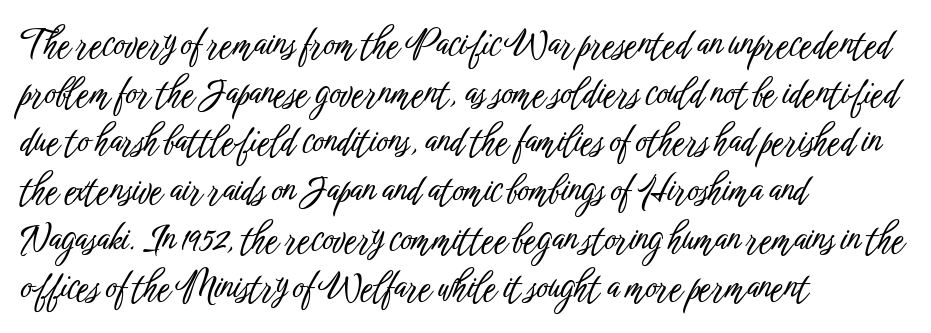
Short note: letters normally spaced. Descenders are the only things crossing below the line. A typesetter would call this proportional, since set widths differ per character. Each line starts at the same left margin while the right side varies.
